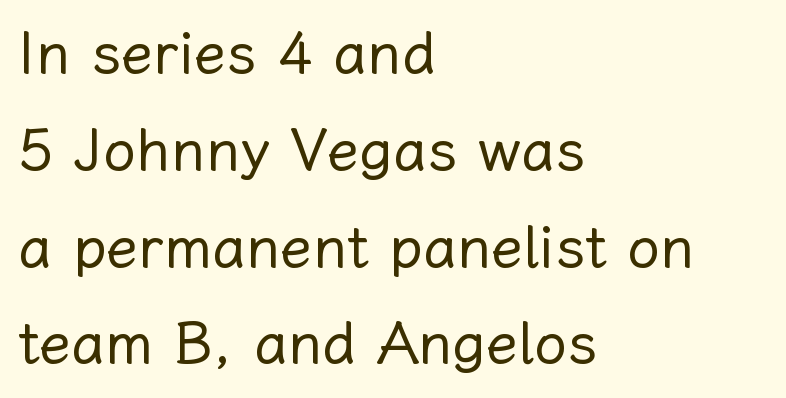
Q: Is the text bold? A: No.
Q: Is the text italic (slanted)? A: No, it is upright.
Q: Is the text underlined? A: No.
Q: How is the paragraph aligned? A: Left-aligned.
Q: Is the spacing between letters normal or unusually wide? A: Normal.
Q: Is the spacing between lines tight, normal or loose? A: Normal.
Q: Width (condensed, normal, or wide)? A: Normal.
Q: Stroke contrast? A: Low.
Q: x-height? A: Medium.
Q: Monospaced? A: No.
